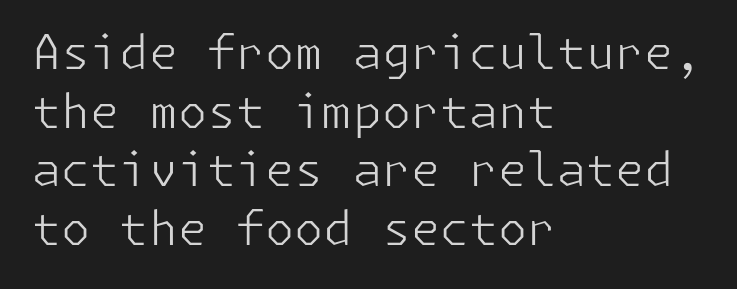
All the whitespace from short lines collects on the right. Weight class: somewhere from thin through regular. A roman cut, with each character standing at attention. Horizontal bands of white between lines are of average thickness. The passage shown is typeset with a sans-serif family. The passage shown is not underscored anywhere.
